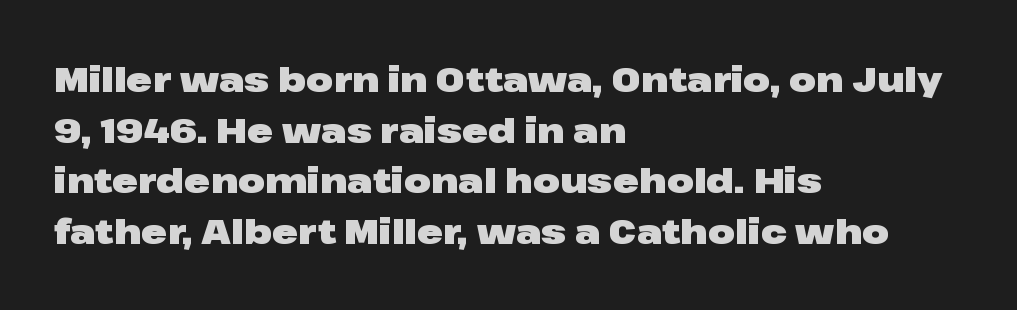
The image shows 35 px heavy, wide sans-serif type, upright; set left-aligned, normal line spacing (1.45x), normal letter spacing, not underlined; low stroke contrast and a medium x-height.
